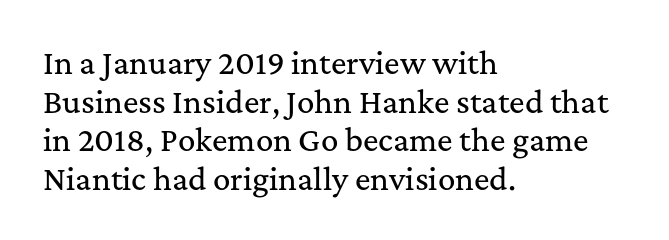
{"serif": "yes", "italic": "no", "width": "normal", "stroke_contrast": "medium", "x_height": "medium", "monospaced": "no", "underline": "no", "align": "left", "line_spacing": "normal", "line_spacing_ratio": 1.33, "letter_spacing": "normal", "letter_spacing_em": 0.0, "glyph_px": 29}
